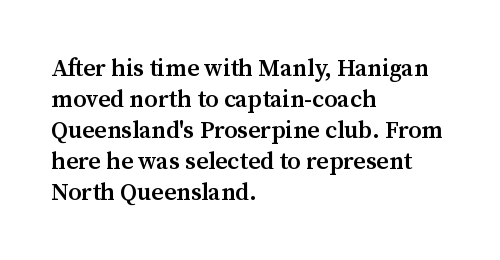
{"italic": "no", "bold": "semi", "underline": "no", "align": "left", "line_spacing": "normal", "line_spacing_ratio": 1.29, "letter_spacing": "normal", "letter_spacing_em": 0.0, "glyph_px": 24}
